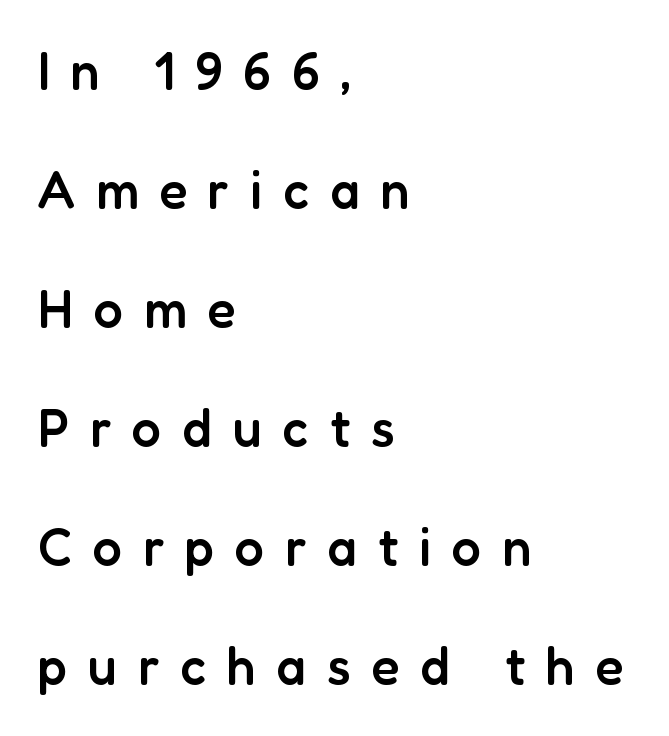
{"serif": "no", "italic": "no", "bold": "semi", "weight": "semibold", "width": "normal", "stroke_contrast": "low", "x_height": "medium", "monospaced": "no", "underline": "no", "align": "left", "line_spacing": "loose", "line_spacing_ratio": 2.29, "letter_spacing": "wide", "letter_spacing_em": 0.4, "glyph_px": 52}
